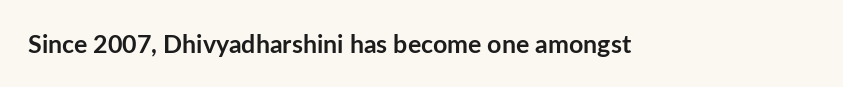
Q: Is the text bold? A: Yes.
Q: Is the text italic (slanted)? A: No, it is upright.
Q: Is the text underlined? A: No.
Q: Is the spacing between letters normal or unusually wide? A: Normal.
